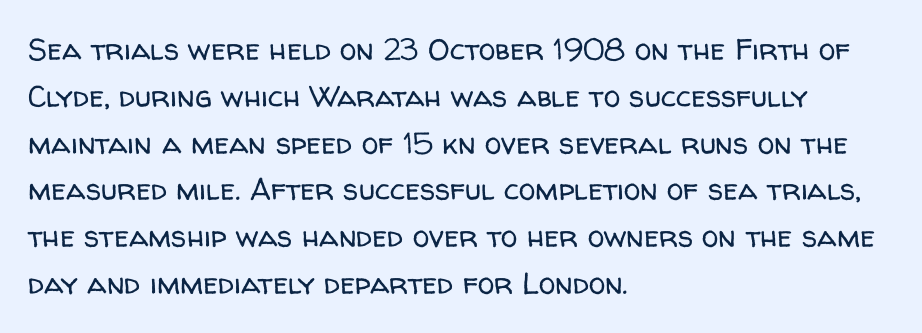
These lines are composed in type without serifs. Where is the straight margin? On the left. One glance says typical: line gaps are just what's usual. This is not heavy type; no bold has been used. Students, note that the glyphs here touch the page at normal intervals. The space beneath each line is pristine and unruled.
